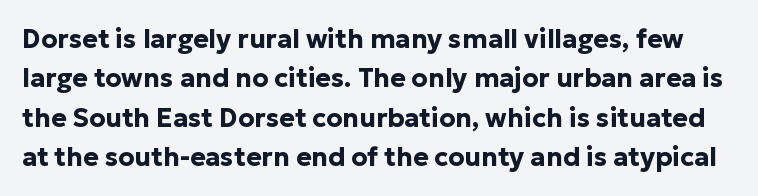
The image shows 26 px bold type, upright; set normal line spacing (1.51x), normal letter spacing, not underlined.
